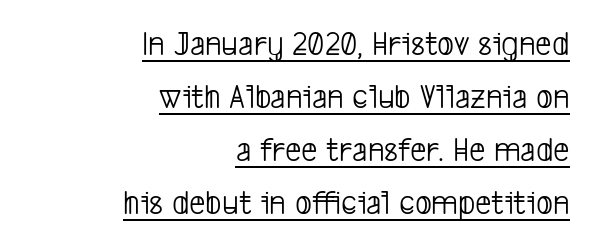
The image shows 36 px light, condensed sans-serif type; set right-aligned, normal line spacing (1.47x), normal letter spacing, underlined; low stroke contrast and a medium x-height.
